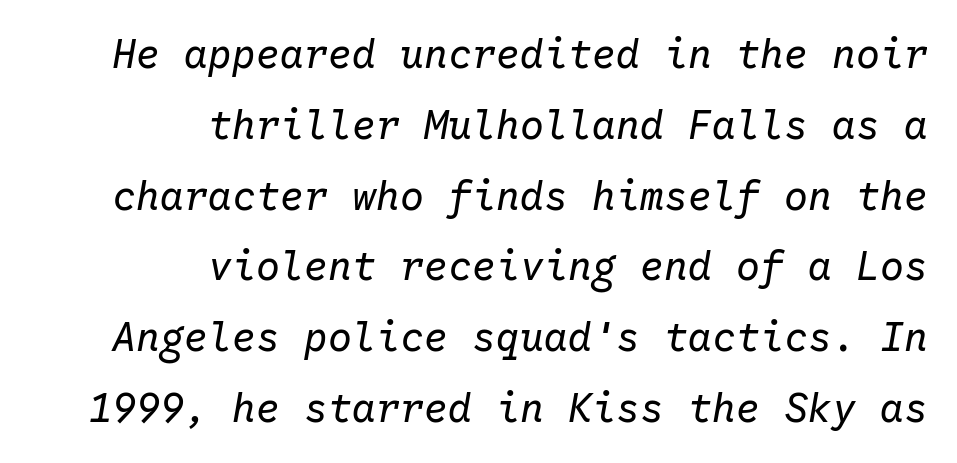
The image shows 40 px regular-weight type, italic (leaning right), monospaced; set right-aligned, line spacing 1.77x, normal letter spacing, not underlined; low stroke contrast and a medium x-height.
